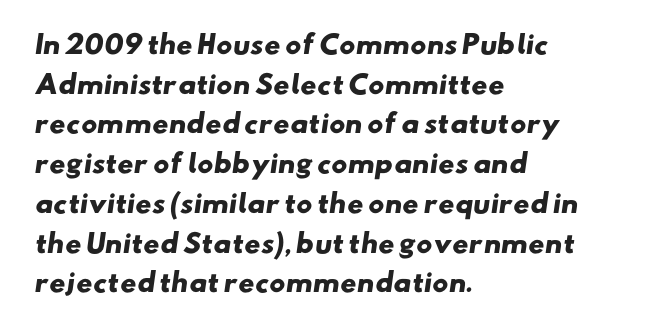
The image shows 25 px bold type; set left-aligned, normal line spacing (1.59x), normal letter spacing, not underlined.
